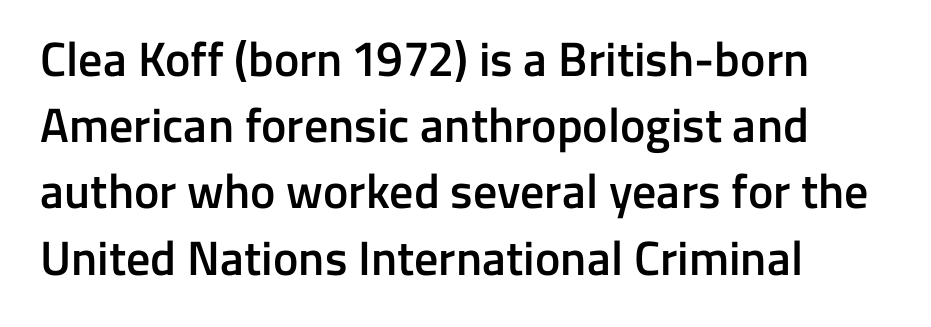
{"serif": "no", "italic": "no", "bold": "semi", "weight": "semibold", "width": "normal", "stroke_contrast": "low", "x_height": "medium", "monospaced": "no", "underline": "no", "align": "left", "line_spacing": "normal", "line_spacing_ratio": 1.38, "letter_spacing": "normal", "letter_spacing_em": 0.0, "glyph_px": 48}
